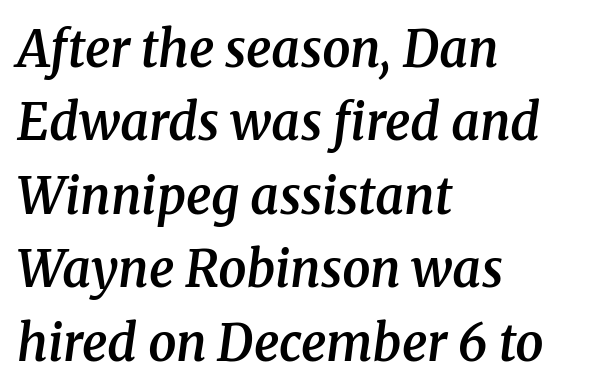
Letter spacing: default. Proportional: the letters do not fall into vertical columns. Looking at the ascenders, they clearly lean. Each new line begins a customary step beneath the previous one. Weight: semibold (demi).
